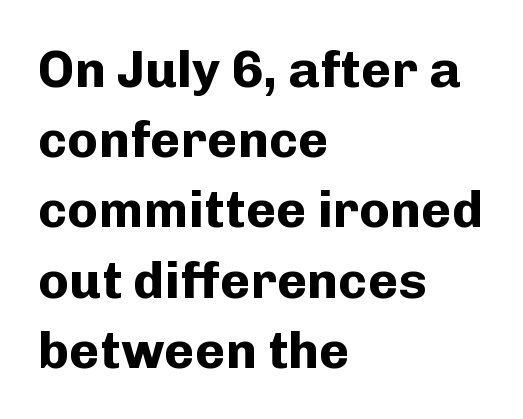
The image shows 52 px bold sans-serif type, upright; set left-aligned, normal line spacing (1.35x), normal letter spacing, not underlined; low stroke contrast and a medium x-height.
